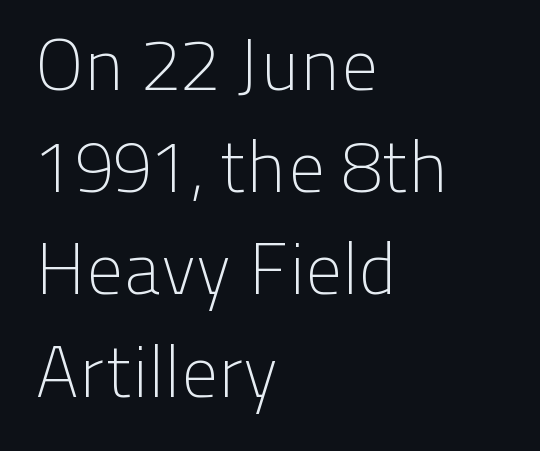
Horizontally, the lines are justified to the leading edge only. Character widths vary here, with narrow letters taking less room than wide ones. Unlike a traditional serif, this face leaves its strokes unadorned. Is the stroke heavy? The answer is a plain regular-or-lighter. How are the letters spaced? Ordinarily, with no added tracking.
